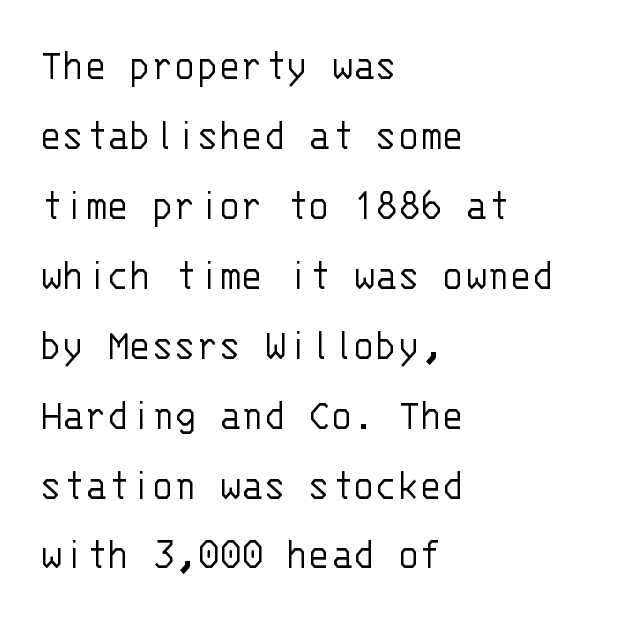
The image shows 46 px light sans-serif type, upright, monospaced; set left-aligned, normal line spacing (1.52x), normal letter spacing, not underlined; low stroke contrast and a large x-height.
